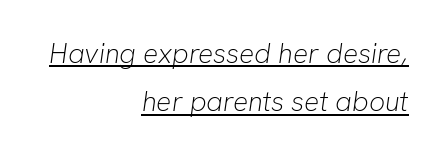
Q: Is the text bold? A: No.
Q: Is the text italic (slanted)? A: Yes, it leans right by about 8 degrees.
Q: Is the text underlined? A: Yes.
Q: How is the paragraph aligned? A: Right-aligned.
Q: Is the spacing between letters normal or unusually wide? A: Normal.
Q: Width (condensed, normal, or wide)? A: Normal.
Q: Stroke contrast? A: Low.
Q: x-height? A: Medium.
Q: Monospaced? A: No.
